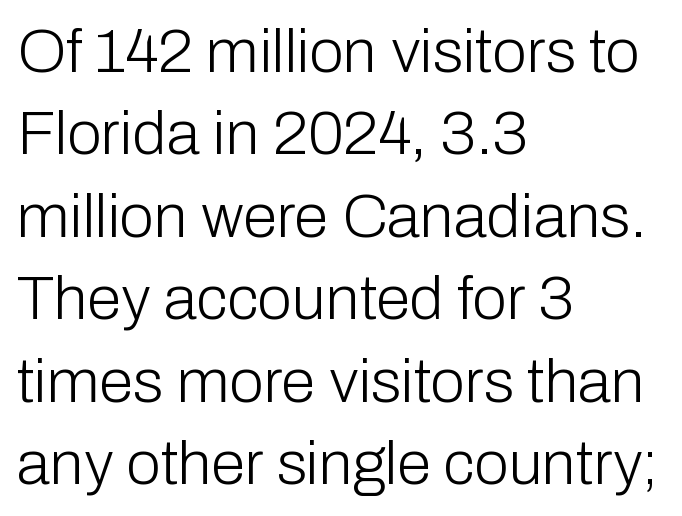
Is the block centered? No — it sits flush against the left margin. Style check: upright. Observe the absence of serifs on each vertical stroke in this sample. Students, note that the glyphs here touch the page at normal intervals.
